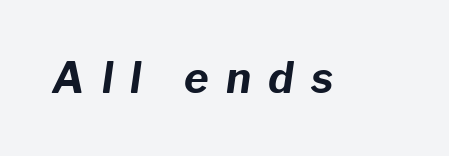
Q: Is the text bold? A: Yes.
Q: Is the text italic (slanted)? A: Yes, it leans right by about 8 degrees.
Q: Is the text underlined? A: No.
Q: Is the spacing between letters normal or unusually wide? A: Unusually wide.
Q: Width (condensed, normal, or wide)? A: Normal.
Q: Stroke contrast? A: Low.
Q: x-height? A: Medium.
Q: Monospaced? A: No.
